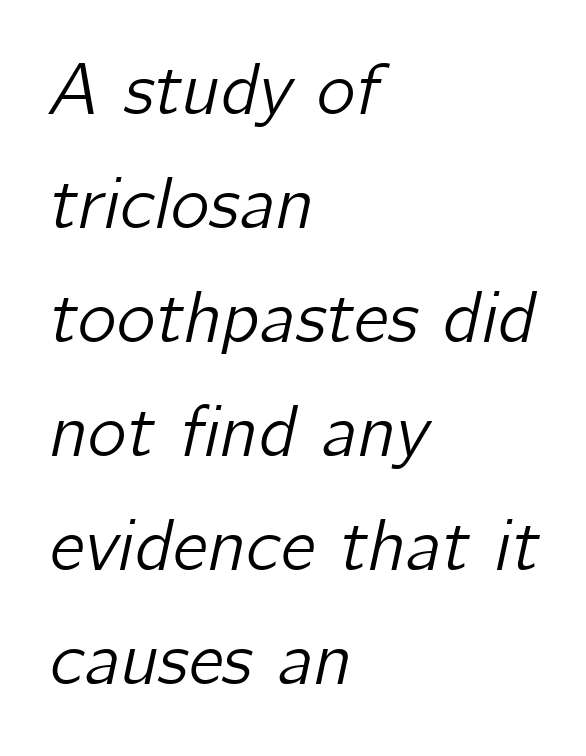
The image shows 74 px text type, italic (leaning right); set left-aligned, normal line spacing (1.54x), normal letter spacing, not underlined; low stroke contrast and a medium x-height.
